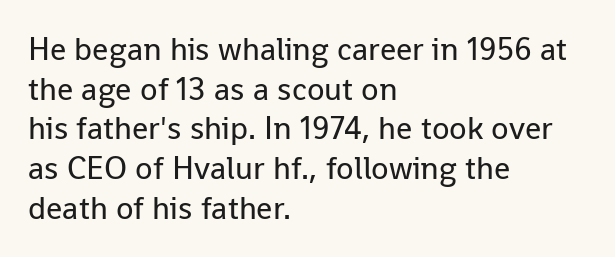
The image shows 32 px regular-weight sans-serif type, upright; set left-aligned, line spacing 1.24x, normal letter spacing, not underlined; low stroke contrast and a medium x-height.
